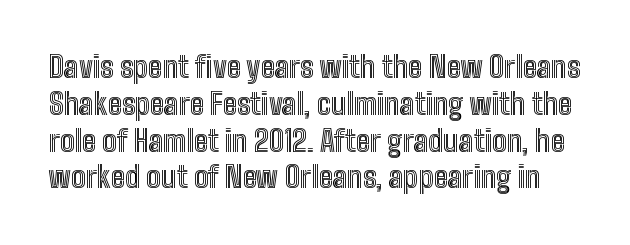
Style check: upright. Here the designer chose a conventional face with non-uniform glyph widths. The block of text has a typical density, with ordinary space between rows. You could call the tracking neutral — neither tight nor loose. The space directly below the letters is spotless.
